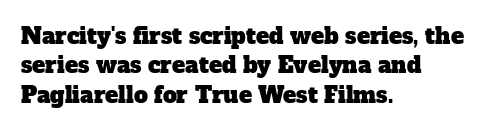
Q: Is the text underlined? A: No.
Q: How is the paragraph aligned? A: Left-aligned.
Q: Is the spacing between letters normal or unusually wide? A: Normal.
Q: Is the spacing between lines tight, normal or loose? A: Normal.
